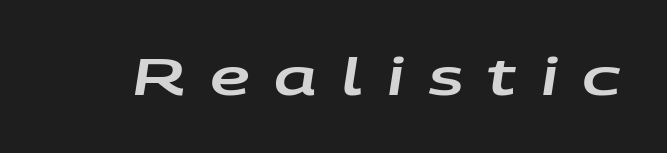
{"italic": "yes", "lean": "right", "slant_degrees": 9, "width": "wide", "stroke_contrast": "low", "x_height": "large", "monospaced": "no", "underline": "no", "letter_spacing": "wide", "letter_spacing_em": 0.49, "glyph_px": 50}
